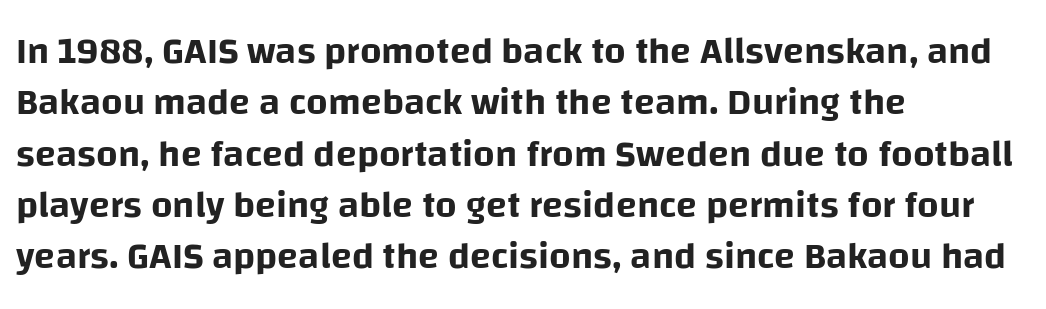
The image shows 38 px sans-serif type, upright; set left-aligned, normal line spacing (1.35x), normal letter spacing, not underlined; low stroke contrast and a large x-height.
